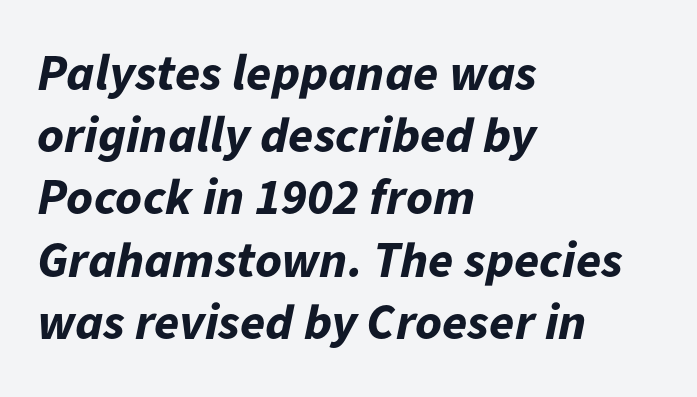
Q: Is the text bold? A: Yes.
Q: Is the text italic (slanted)? A: Yes, it leans right by about 11 degrees.
Q: Is the text underlined? A: No.
Q: How is the paragraph aligned? A: Left-aligned.
Q: Is the spacing between letters normal or unusually wide? A: Normal.
Q: Width (condensed, normal, or wide)? A: Normal.
Q: Stroke contrast? A: Low.
Q: x-height? A: Medium.
Q: Monospaced? A: No.
